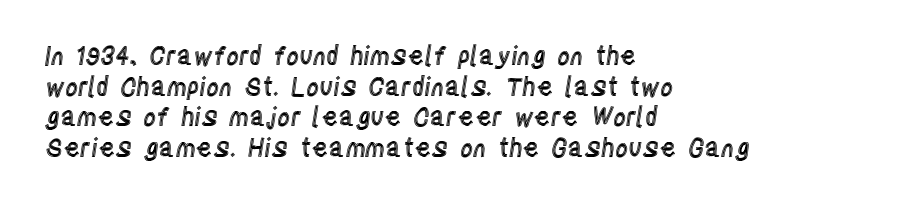
Q: Is the text italic (slanted)? A: Yes.
Q: Is the text underlined? A: No.
Q: How is the paragraph aligned? A: Left-aligned.
Q: Is the spacing between letters normal or unusually wide? A: Normal.
